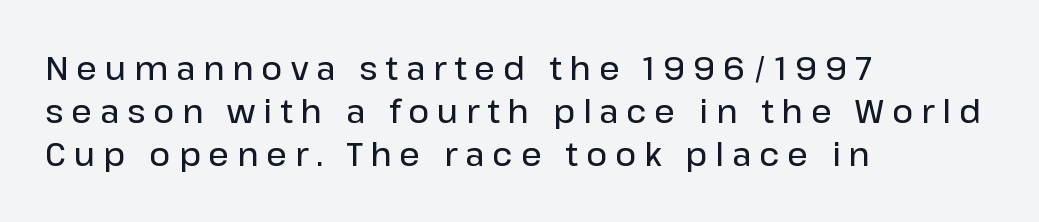
The image shows 32 px semibold sans-serif type, upright; set left-aligned, normal line spacing (1.35x), unusually wide letter spacing (+0.25 em), not underlined; low stroke contrast and a medium x-height.
